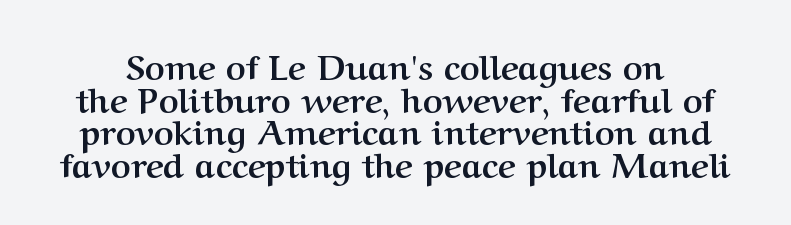
Q: Is the text bold? A: Yes.
Q: Is the text italic (slanted)? A: No, it is upright.
Q: Is the typeface a serif or a sans-serif typeface? A: Serif.
Q: Is the text underlined? A: No.
Q: Is the spacing between letters normal or unusually wide? A: Normal.
Q: Is the spacing between lines tight, normal or loose? A: Tight.
Q: Width (condensed, normal, or wide)? A: Normal.
Q: Stroke contrast? A: Medium.
Q: x-height? A: Medium.
Q: Monospaced? A: No.
